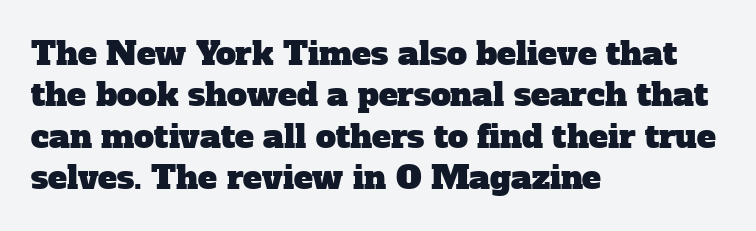
{"serif": "yes", "width": "normal", "stroke_contrast": "low", "x_height": "medium", "monospaced": "no", "underline": "no", "align": "left", "line_spacing": "normal", "line_spacing_ratio": 1.29, "letter_spacing": "normal", "letter_spacing_em": 0.0, "glyph_px": 32}
